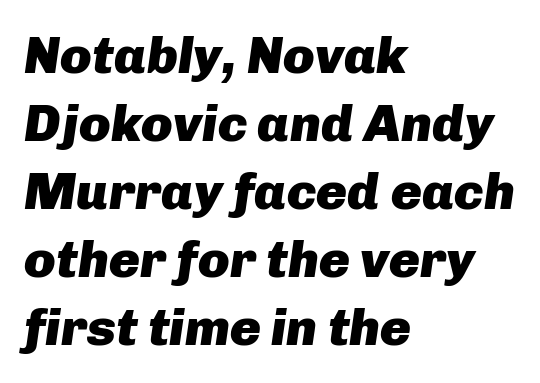
Just letters on the line, the space beneath them empty. The rendering anchors every line to the left-hand side. Emphasis by weight is at full strength: bold. Between one letter and the next there's only the usual sliver of space. Looks like regular typesetting: each glyph gets only the width it needs.
